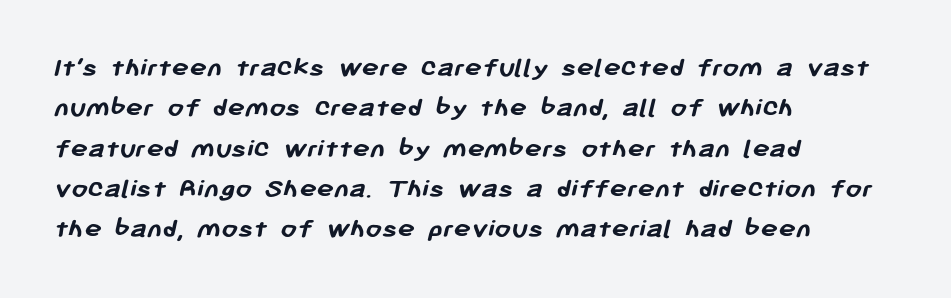
What's the leading like? Ordinary, nothing unusual. Tracking here is standard; glyphs follow each other at the usual distance. A classic flush-left, rag-right setting is used for this passage. Looks like regular typesetting: each glyph gets only the width it needs. Is this a sans? Yes — the strokes have no serifs.
